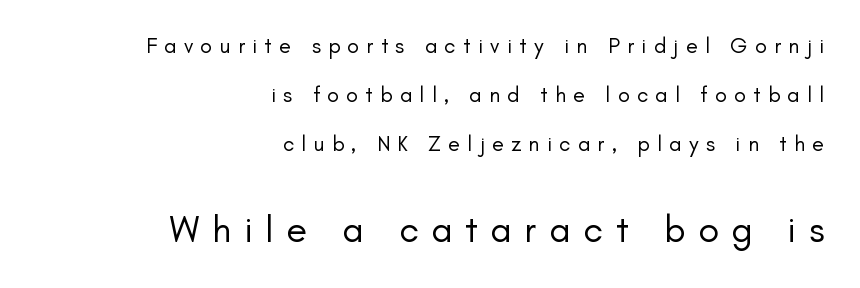
Q: Is the text bold? A: No.
Q: Is the text italic (slanted)? A: No, it is upright.
Q: Is the typeface a serif or a sans-serif typeface? A: Sans-serif.
Q: Is the text underlined? A: No.
Q: How is the paragraph aligned? A: Right-aligned.
Q: Is the spacing between letters normal or unusually wide? A: Unusually wide.
Q: Is the spacing between lines tight, normal or loose? A: Loose.
Q: Which block of text is set in a larger size, the first (top) or the second (bottom)? A: The second (bottom) one.
Q: Width (condensed, normal, or wide)? A: Normal.
Q: Stroke contrast? A: Low.
Q: x-height? A: Small.
Q: Monospaced? A: No.
